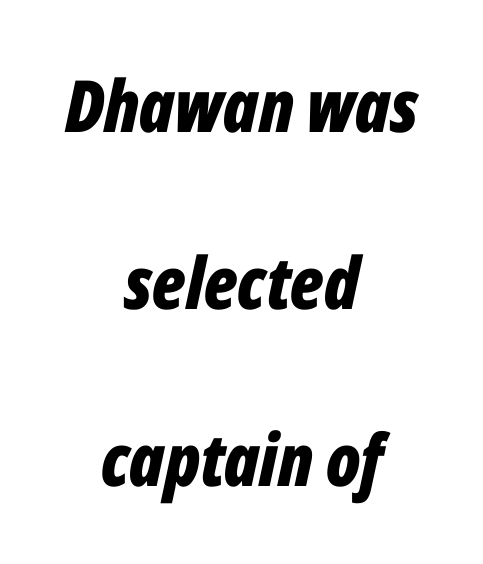
{"italic": "yes", "lean": "right", "slant_degrees": 12, "bold": "yes", "weight": "bold", "width": "condensed", "stroke_contrast": "low", "x_height": "medium", "monospaced": "no", "underline": "no", "align": "center", "line_spacing": "loose", "line_spacing_ratio": 2.46, "letter_spacing": "normal", "letter_spacing_em": 0.0, "glyph_px": 72}
